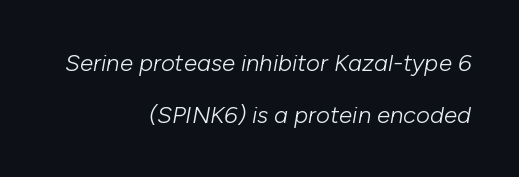
Q: Is the text bold? A: No.
Q: Is the text italic (slanted)? A: Yes, it leans right by about 10 degrees.
Q: Is the text underlined? A: No.
Q: How is the paragraph aligned? A: Right-aligned.
Q: Is the spacing between letters normal or unusually wide? A: Normal.
Q: Is the spacing between lines tight, normal or loose? A: Loose.
